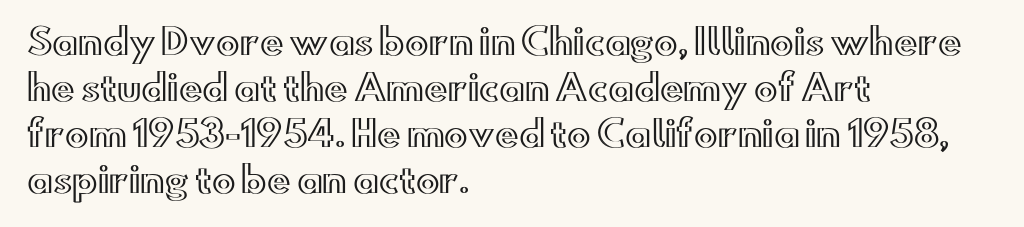
Type without underlining. Look at the tracking — it's just the regular setting, nothing added. Characters remain perfectly vertical along every line. This block has exactly the height ordinary leading produces. Visually the block forms a straight wall on the left and a jagged coastline on the right. Varying glyph widths throughout — classic text-font behaviour.
